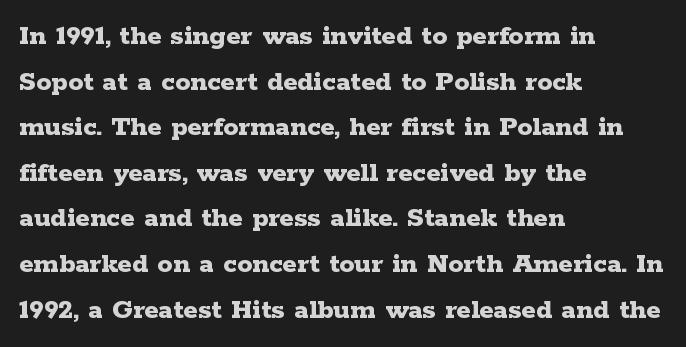
The specimen reads as upright at a glance. A dark, heavy texture on the line: the type is bold. Reading down the column, the eye jumps a familiar distance to each next line. In terms of letterform style, serifs are clearly present. The gaps between neighbouring characters are ordinary and unremarkable.
